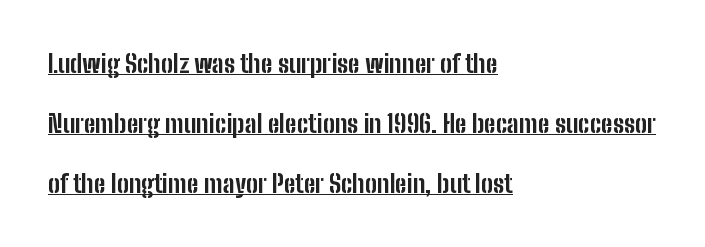
Compared with typical paragraphs, the rows here are farther apart. The letters stand upright; this is a roman face. Students, this is bold: see how much ink each stroke carries. Compared with typical body copy, the letter spacing here is the same. Horizontal alignment here is leftward, the default for most running prose.
